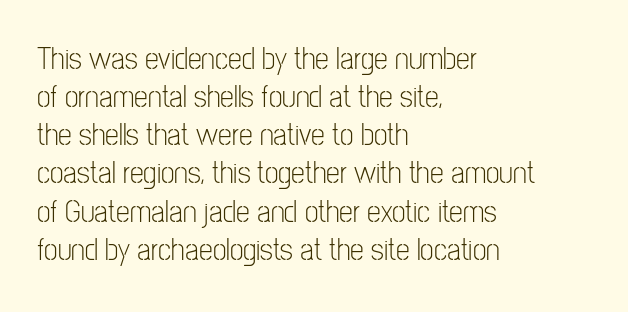
Look at the tracking — it's just the regular setting, nothing added. The paragraph shown leans on its left margin. Ascenders rise straight up at ninety degrees. Observe the absence of serifs on each vertical stroke in this sample.
